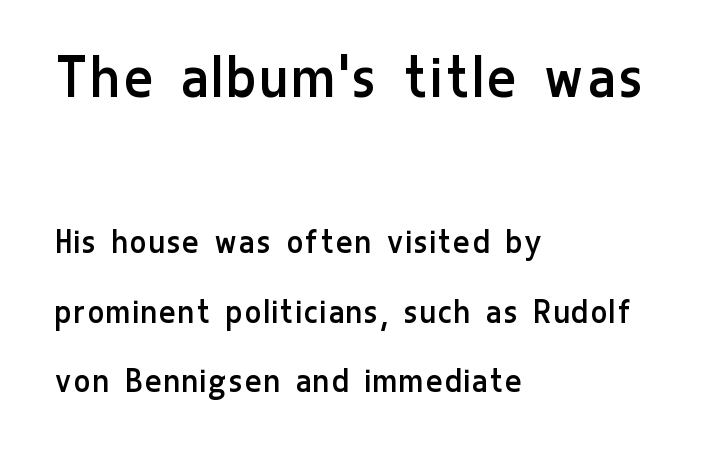
Examine the stroke ends and you'll find no serifs. If you drew a ruler down the left edge, every line would touch it. The composition opens big and finishes small. The passage shown is not bold in any degree. This rendering features lettering with no underline.
